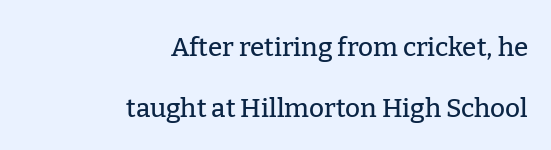
The image shows 26 px text type, upright; set right-aligned, loose line spacing (2.34x), normal letter spacing, not underlined.
